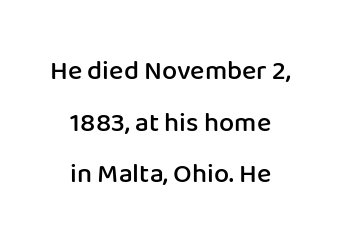
{"italic": "no", "bold": "semi", "underline": "no", "align": "center", "line_spacing": "loose", "line_spacing_ratio": 1.91, "letter_spacing": "normal", "letter_spacing_em": 0.0, "glyph_px": 27}
